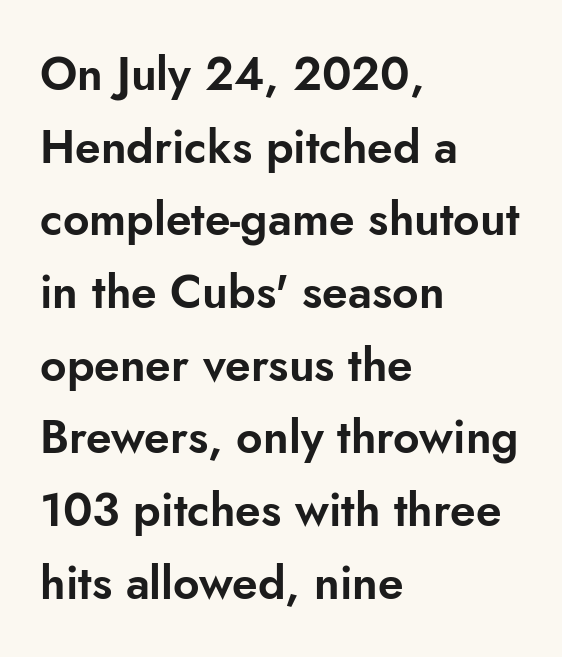
The image shows 46 px sans-serif type, upright; set left-aligned, normal line spacing (1.58x), normal letter spacing, not underlined; low stroke contrast and a small x-height.
